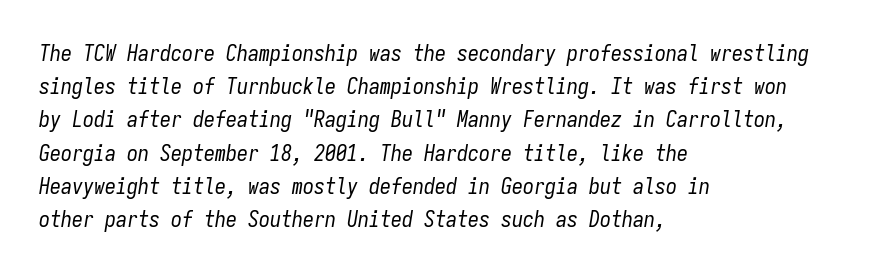
Q: Is the text bold? A: No.
Q: Is the text italic (slanted)? A: Yes, it leans right by about 9 degrees.
Q: Is the text underlined? A: No.
Q: How is the paragraph aligned? A: Left-aligned.
Q: Is the spacing between letters normal or unusually wide? A: Normal.
Q: Is the spacing between lines tight, normal or loose? A: Normal.
